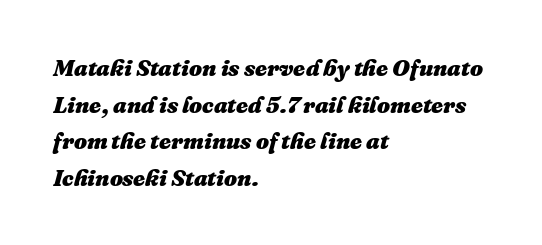
{"italic": "yes", "lean": "right", "slant_degrees": 16, "bold": "yes", "underline": "no", "align": "left", "line_spacing": "normal", "line_spacing_ratio": 1.59, "letter_spacing": "normal", "letter_spacing_em": 0.0, "glyph_px": 23}
